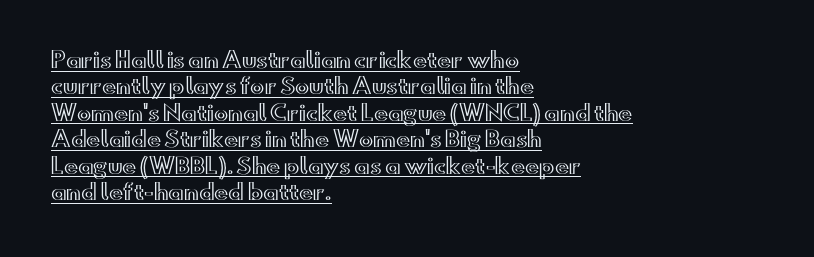
{"italic": "no", "underline": "yes", "align": "left", "line_spacing": "normal", "line_spacing_ratio": 1.26, "letter_spacing": "normal", "letter_spacing_em": 0.0, "glyph_px": 21}
